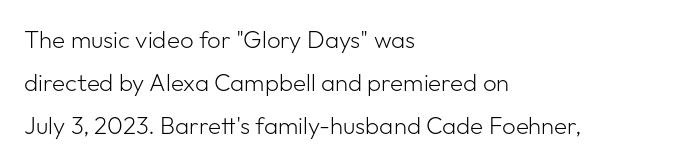
Q: Is the text bold? A: No.
Q: Is the text italic (slanted)? A: No, it is upright.
Q: Is the text underlined? A: No.
Q: How is the paragraph aligned? A: Left-aligned.
Q: Is the spacing between letters normal or unusually wide? A: Normal.
